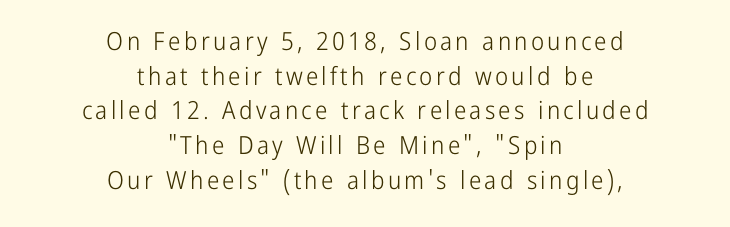
The image shows 25 px text type, upright; set centered, normal line spacing (1.39x), not underlined.
